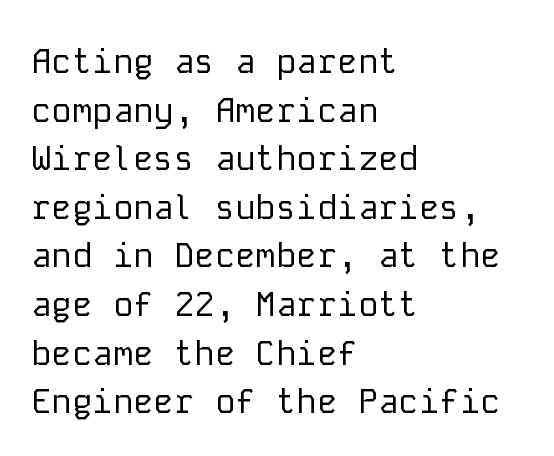
The compositor pushed each line to the left boundary. Decoration check: the copy has no underline. The text was rendered using a sans face with plain stroke endings. A normal amount of white space separates one row of letters from the next. The typography opts for an upright posture over an oblique one.
